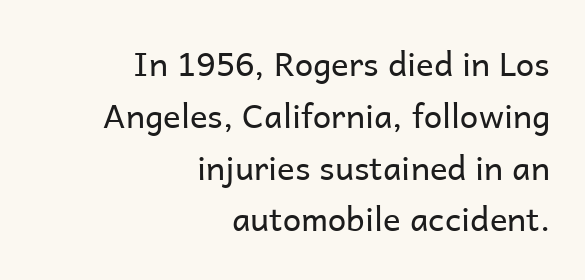
This rendering employs a face without finishing strokes, i.e., a sans-serif. The axis of the letterforms is exactly vertical. Varying glyph widths throughout — classic text-font behaviour. These lines are set flush right with a ragged left edge. Stems here are at most as thick as an everyday book face. The specimen omits any rule beneath the text block's lines.
